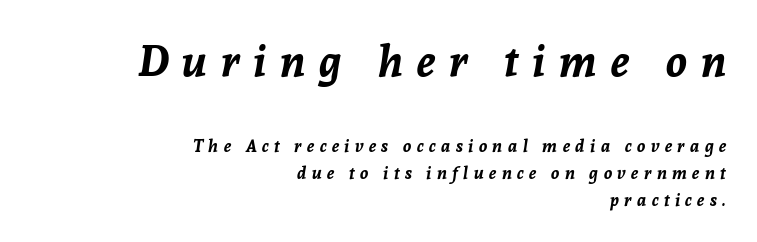
{"italic": "yes", "lean": "right", "slant_degrees": 8, "bold": "yes", "weight": "bold", "width": "normal", "stroke_contrast": "low", "x_height": "medium", "monospaced": "no", "underline": "no", "align": "right", "line_spacing": "normal", "line_spacing_ratio": 1.59, "letter_spacing": "wide", "letter_spacing_em": 0.32, "larger_block": "first", "size_ratio": 2.53, "glyph_px": 43}
